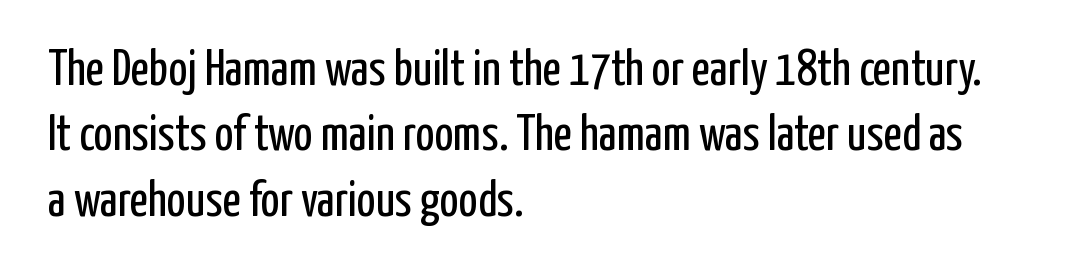
{"serif": "no", "italic": "no", "bold": "no", "weight": "regular", "width": "condensed", "stroke_contrast": "low", "x_height": "medium", "monospaced": "no", "underline": "no", "align": "left", "line_spacing": "normal", "line_spacing_ratio": 1.31, "letter_spacing": "normal", "letter_spacing_em": 0.0, "glyph_px": 50}
